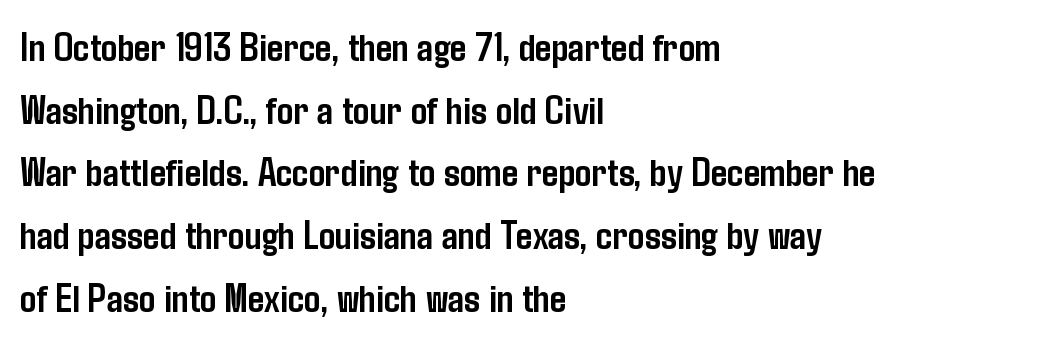
The image shows 41 px semibold, condensed sans-serif type, upright; set left-aligned, normal line spacing (1.53x), normal letter spacing, not underlined; low stroke contrast and a medium x-height.
